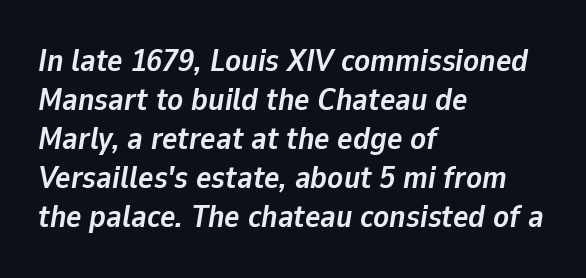
Does the copy run flush right? No — it runs flush left. Is the letter spacing exaggerated? No — it looks like the ordinary default. Letters rest on an invisible, unmarked baseline. This is heavy type, rendered in bold. The typography opts for an oblique posture over an upright one. The passage shown is typed in a proportional face where columns would drift.
